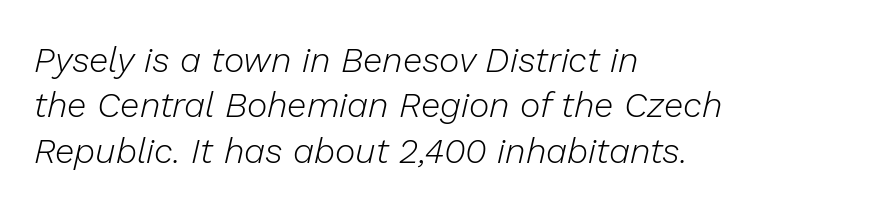
Short note: letters normally spaced. Is the type heavy? It reads as light-to-regular instead. These lines are rendered in a variable-pitch font. Honestly, the row spacing looks completely unremarkable.
